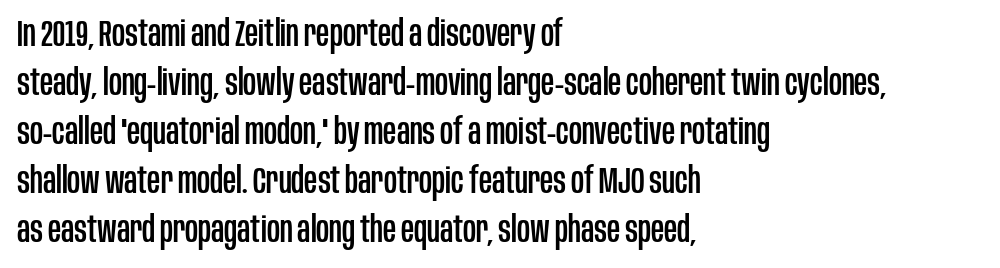
{"serif": "no", "italic": "no", "width": "condensed", "stroke_contrast": "low", "x_height": "large", "monospaced": "no", "underline": "no", "align": "left", "line_spacing": "normal", "line_spacing_ratio": 1.36, "letter_spacing": "normal", "letter_spacing_em": 0.0, "glyph_px": 36}
